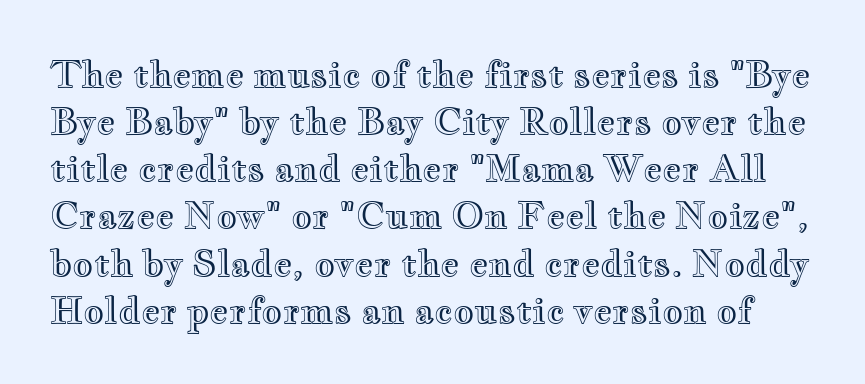
The image shows 36 px wide type, upright; set normal line spacing (1.31x), normal letter spacing, not underlined; a small x-height.
